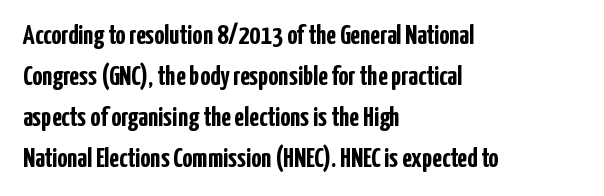
Q: Is the text bold? A: Yes.
Q: Is the text italic (slanted)? A: No, it is upright.
Q: Is the typeface a serif or a sans-serif typeface? A: Sans-serif.
Q: Is the text underlined? A: No.
Q: How is the paragraph aligned? A: Left-aligned.
Q: Is the spacing between letters normal or unusually wide? A: Normal.
Q: Is the spacing between lines tight, normal or loose? A: Normal.
Q: Width (condensed, normal, or wide)? A: Condensed.
Q: Stroke contrast? A: Low.
Q: x-height? A: Medium.
Q: Monospaced? A: No.
